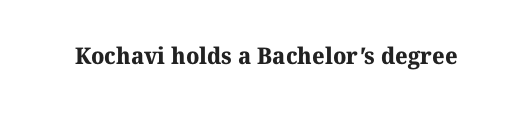
{"bold": "yes", "underline": "no", "letter_spacing": "normal", "letter_spacing_em": 0.0, "glyph_px": 23}
